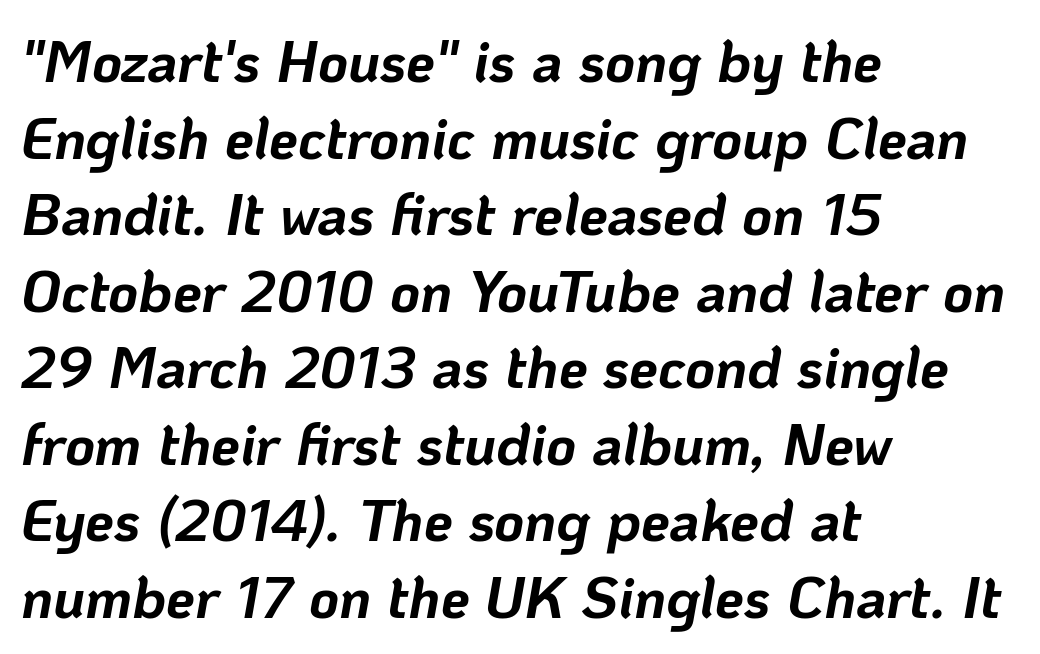
The image shows 58 px bold type, italic (leaning right); set left-aligned, normal line spacing (1.32x), normal letter spacing, not underlined; low stroke contrast and a medium x-height.
